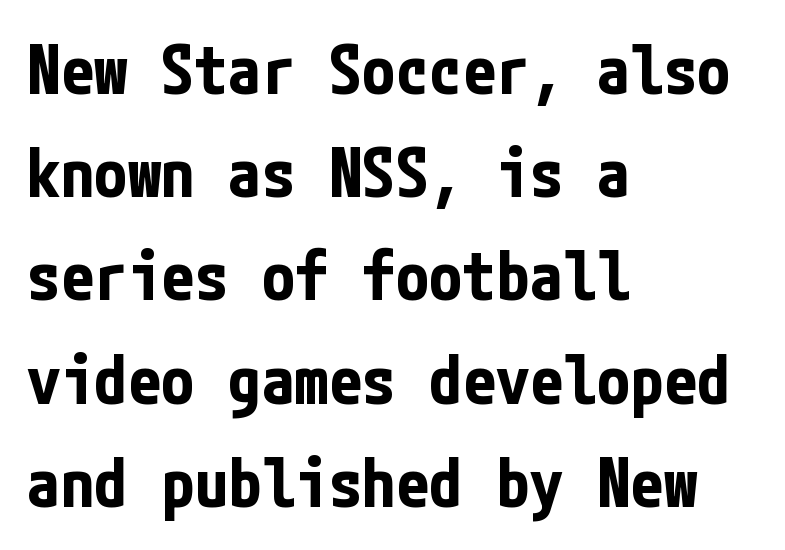
Does the lettering tilt? It doesn't — this is upright. Does the weight exceed regular? Yes, all the way to bold. The font family rendered here belongs to the sans-serif group. Each word holds together tightly as a unit, with standard inter-letter gaps. Quick note: interline space is typical.
